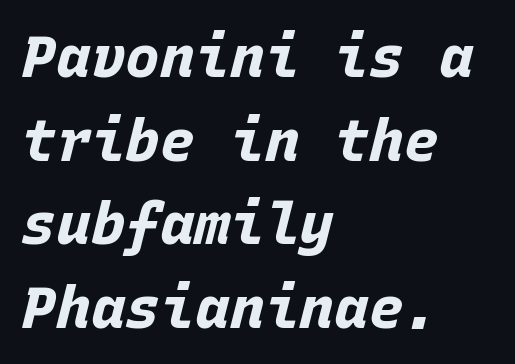
Underlining? Definitely not there. Does the leading feel generous? No, just average. Here the glyphs are tracked normally, forming tight word shapes. Line starts are locked; line ends wander. Is this a fixed-width face? Yes — each glyph sits in an identical cell.
